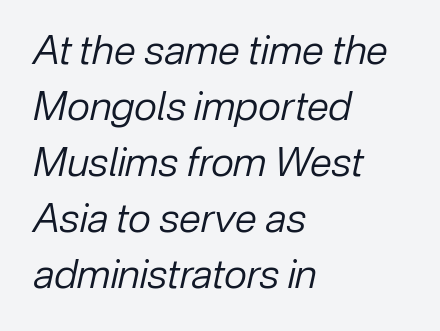
Normally led — the rows are evenly, conventionally spaced. Does the lettering tilt? It does — this is italic. Alignment: flush left. A light-to-regular cut is what we see here. Standard letterfit; no display-style spreading of the glyphs. Varying glyph widths throughout — classic text-font behaviour.
